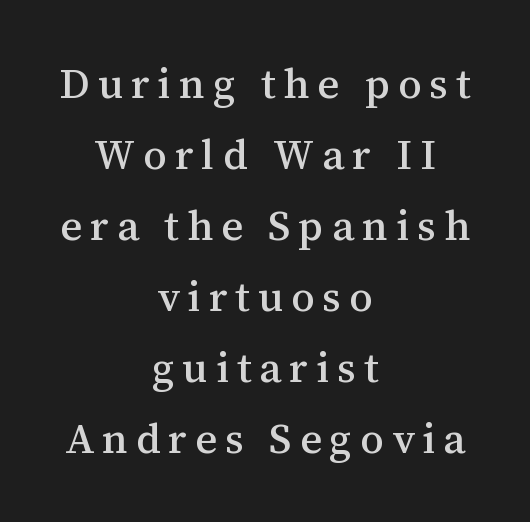
The space between consecutive lines is moderate. Unlike a clean sans, this face finishes its strokes with serifs. No italicization has been applied; the sample stays upright. The letters advance in unequal steps, a hallmark of proportional type. Quick note: underline off.
